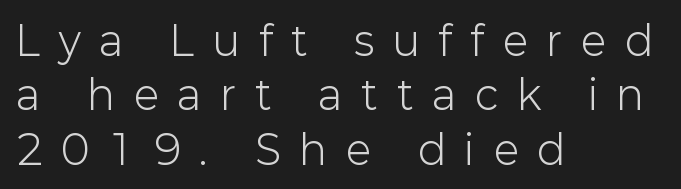
{"serif": "no", "italic": "no", "bold": "no", "weight": "light", "width": "normal", "stroke_contrast": "low", "x_height": "medium", "monospaced": "no", "underline": "no", "align": "left", "line_spacing": "normal", "line_spacing_ratio": 1.36, "letter_spacing": "wide", "letter_spacing_em": 0.48, "glyph_px": 40}
